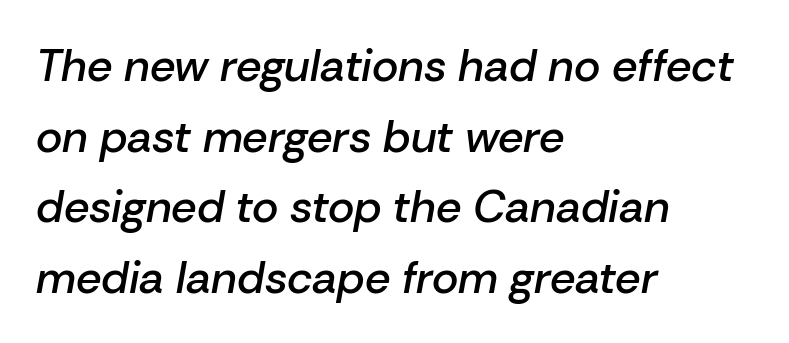
The leading is moderate, giving the passage an even texture. An italicized treatment has been applied to the whole sample. In terms of letterspacing, this is plain default setting. Lines of text with bare space underneath.
